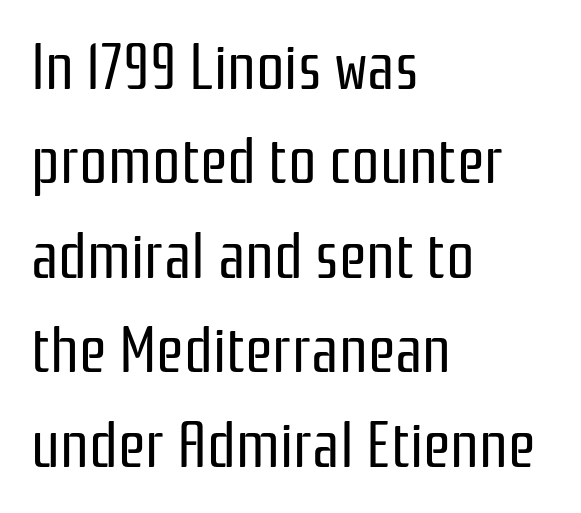
Q: Is the text bold? A: No.
Q: Is the text italic (slanted)? A: No, it is upright.
Q: Is the typeface a serif or a sans-serif typeface? A: Sans-serif.
Q: Is the text underlined? A: No.
Q: How is the paragraph aligned? A: Left-aligned.
Q: Is the spacing between letters normal or unusually wide? A: Normal.
Q: Is the spacing between lines tight, normal or loose? A: Normal.
Q: Width (condensed, normal, or wide)? A: Condensed.
Q: Stroke contrast? A: Low.
Q: x-height? A: Medium.
Q: Monospaced? A: No.
